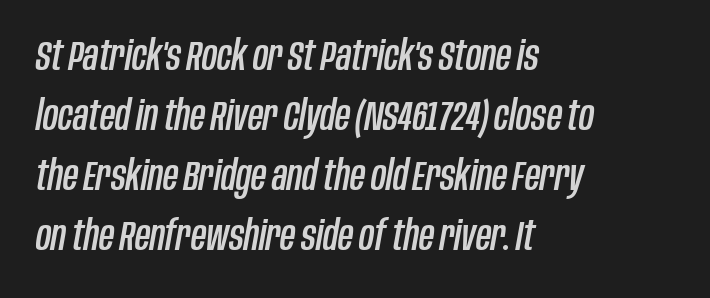
The setting favours the left margin, as ordinary paragraphs usually do. Students, observe: this is what conventionally led text looks like. Looks like regular typesetting: each glyph gets only the width it needs. The tracking reads as untouched default to a designer's eye. Honestly, there is no underline to notice here at all. Italic: yes, the glyphs are oblique.
